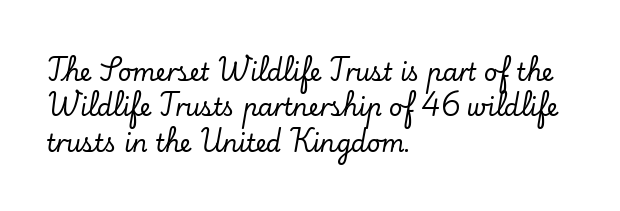
The image shows 24 px text type; set left-aligned, normal line spacing (1.47x), normal letter spacing, not underlined.
